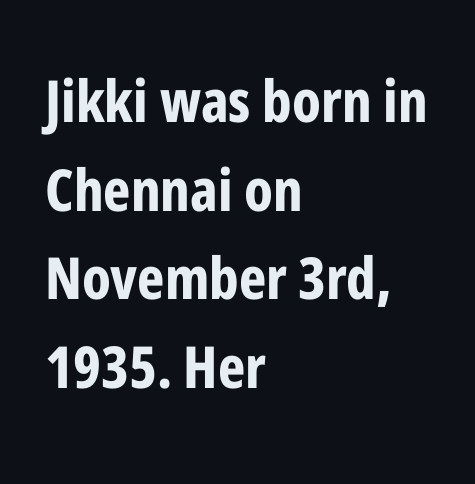
The image shows 58 px bold, condensed sans-serif type, upright; set left-aligned, normal line spacing (1.53x), normal letter spacing, not underlined; low stroke contrast and a medium x-height.
